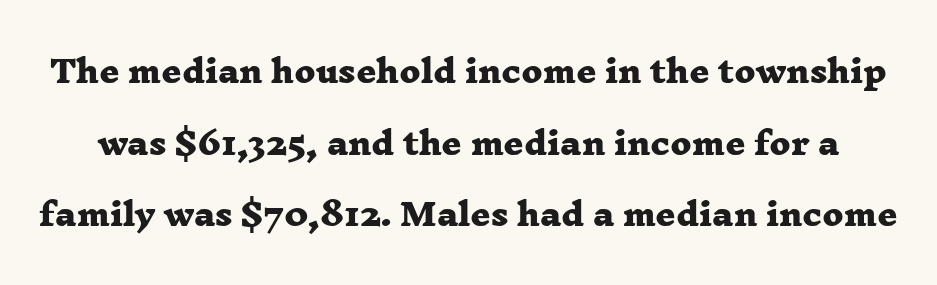
Observe the ordinary spacing: letters are neighbours, not strangers. Character widths vary here, with narrow letters taking less room than wide ones. Weight: bold. A bare baseline throughout the passage. Check where the strokes stop: tiny serifs finish them off.
